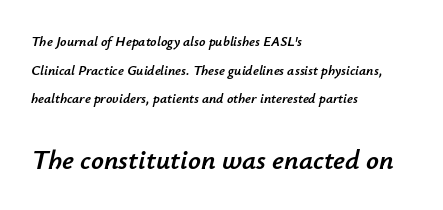
{"italic": "yes", "lean": "right", "slant_degrees": 12, "width": "normal", "stroke_contrast": "low", "x_height": "small", "monospaced": "no", "underline": "no", "align": "left", "line_spacing": "loose", "line_spacing_ratio": 2.04, "letter_spacing": "normal", "letter_spacing_em": 0.0, "larger_block": "second", "size_ratio": 2.0, "glyph_px": 28}
